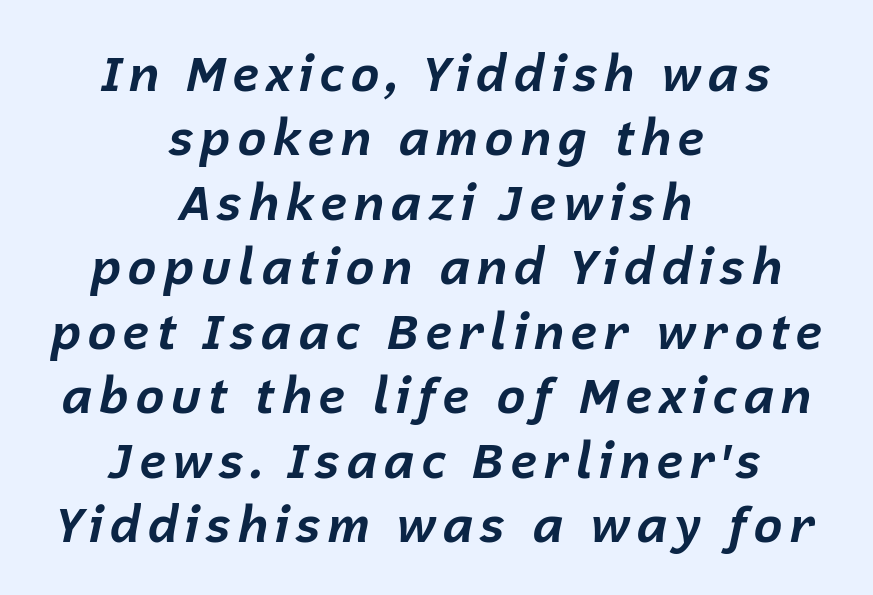
One-word summary of the alignment: center. Notice how the stems are inclined rather than vertical — that's the hallmark of italics. The rendering uses natural spacing where letterforms have individual widths. Quick note: interline space is typical.
